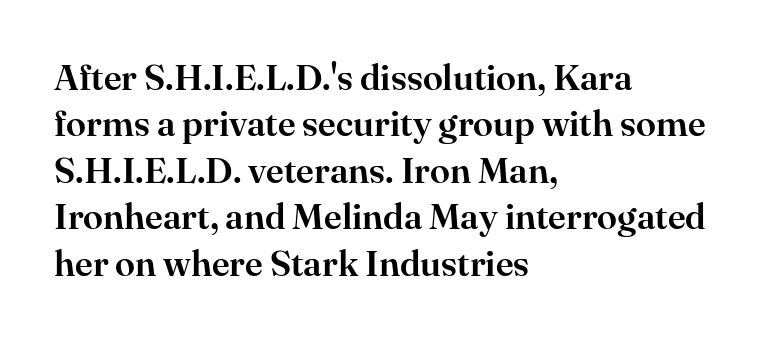
Words float on clear page, feet unadorned. A roman cut, with each character standing at attention. These lines stack with their left ends in a neat column. Spacing verdict: proportional, widths tailored to each character.
